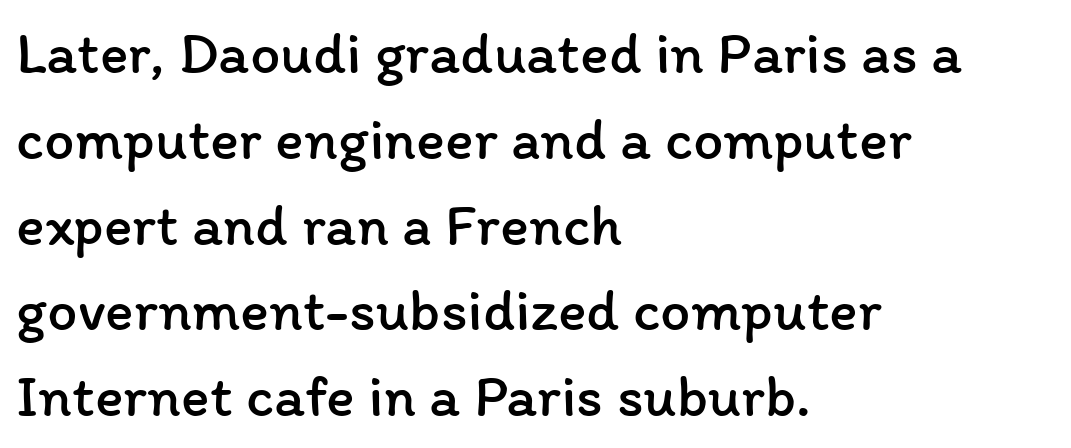
{"italic": "no", "bold": "no", "weight": "regular", "width": "normal", "stroke_contrast": "low", "x_height": "medium", "monospaced": "no", "underline": "no", "align": "left", "line_spacing": "normal", "line_spacing_ratio": 1.43, "letter_spacing": "normal", "letter_spacing_em": 0.0, "glyph_px": 60}
